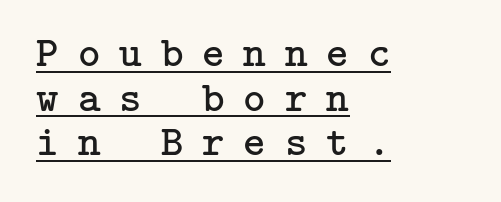
The type is letterspaced generously, with wide tracking. These lines are composed in type with serifs. The letterforms sit at book weight or below. This rendering uses left alignment, leaving the right contour irregular.
